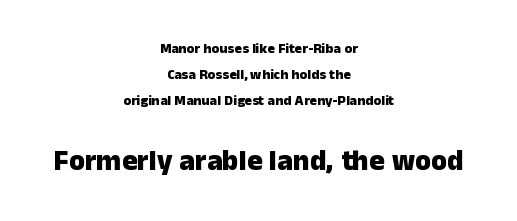
Q: Is the text bold? A: Yes.
Q: Is the text italic (slanted)? A: No, it is upright.
Q: Is the typeface a serif or a sans-serif typeface? A: Sans-serif.
Q: Is the text underlined? A: No.
Q: How is the paragraph aligned? A: Centered.
Q: Is the spacing between letters normal or unusually wide? A: Normal.
Q: Which block of text is set in a larger size, the first (top) or the second (bottom)? A: The second (bottom) one.
Q: Width (condensed, normal, or wide)? A: Normal.
Q: Stroke contrast? A: Low.
Q: x-height? A: Medium.
Q: Monospaced? A: No.
